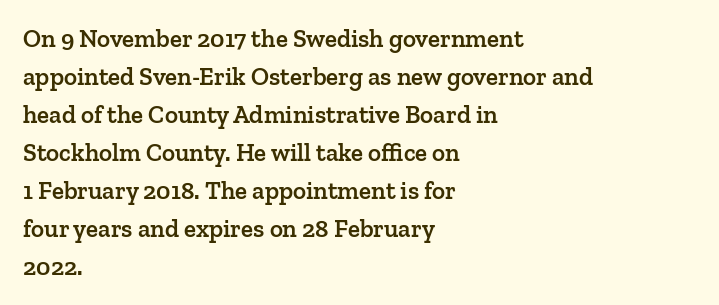
The image shows 25 px text type, upright; set left-aligned, normal line spacing (1.52x), normal letter spacing, not underlined.
